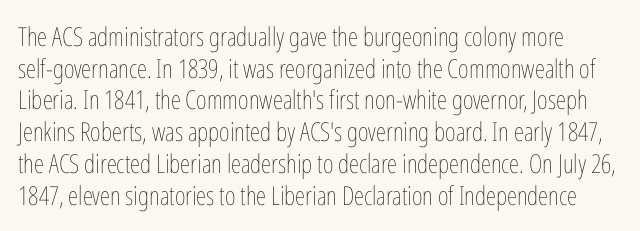
Q: Is the text bold? A: No.
Q: Is the text italic (slanted)? A: No, it is upright.
Q: Is the text underlined? A: No.
Q: Is the spacing between letters normal or unusually wide? A: Normal.
